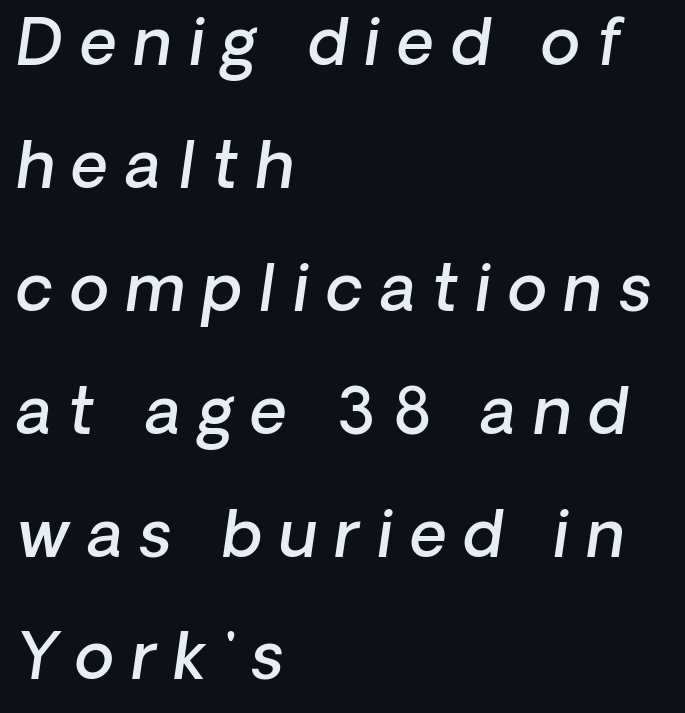
{"serif": "no", "bold": "semi", "weight": "semibold", "width": "normal", "stroke_contrast": "low", "x_height": "medium", "monospaced": "no", "underline": "no", "align": "left", "line_spacing": "loose", "line_spacing_ratio": 1.92, "letter_spacing": "wide", "letter_spacing_em": 0.27, "glyph_px": 64}
